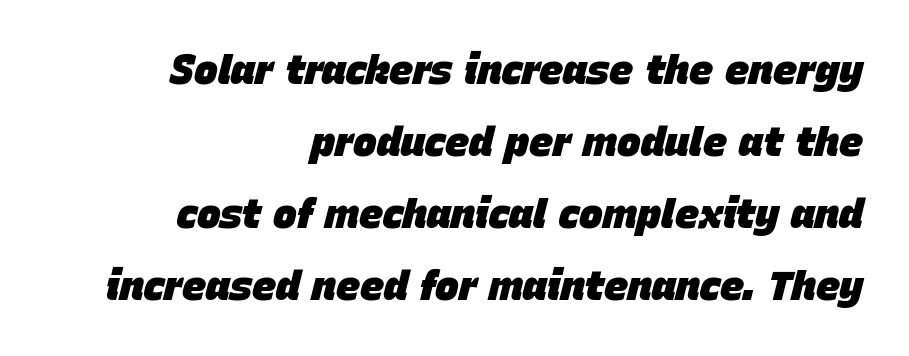
In CSS terms this would be text-align: right. A dark, heavy texture on the line: the type is bold. Check the space under the baseline: it is left empty. Looks like regular typesetting: each glyph gets only the width it needs. This rendering leaves character spacing at its baseline value. Italic? Definitely — the glyphs are oblique.
